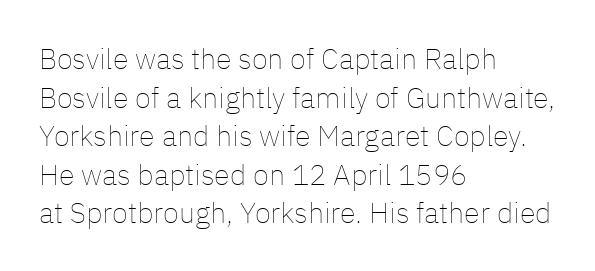
No italicization has been applied; the sample stays upright. Each letter keeps its own natural width here, so spacing adapts to shape. Regarding leading, the lines here are spaced in the standard way. Reading down the block, your eye returns to a fixed left position each line. The foot of each line stays bare and open. You could call the tracking neutral — neither tight nor loose.
